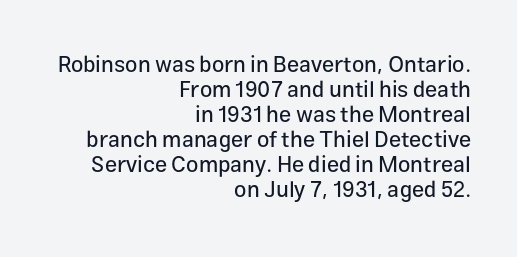
{"italic": "no", "underline": "no", "align": "right", "line_spacing": "tight", "line_spacing_ratio": 1.14, "letter_spacing": "normal", "letter_spacing_em": 0.0, "glyph_px": 22}
